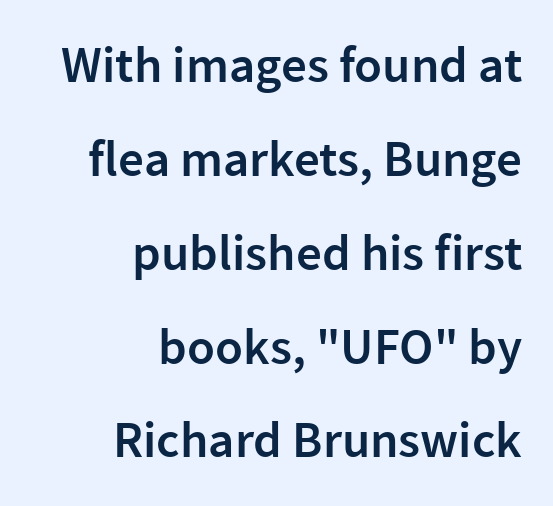
This rendering features lettering with no underline. Set as a demibold, roughly 600 on the weight scale. Observe the ordinary spacing: letters are neighbours, not strangers. Which margin do the lines hug? The right one — the left edge is uneven. This sample has the flowing, uneven cadence of proportional lettering. Observe the absence of serifs on each vertical stroke in this sample.
